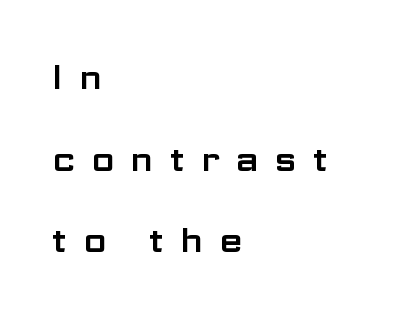
Q: Is the text italic (slanted)? A: No, it is upright.
Q: Is the typeface a serif or a sans-serif typeface? A: Sans-serif.
Q: Is the text underlined? A: No.
Q: How is the paragraph aligned? A: Left-aligned.
Q: Is the spacing between letters normal or unusually wide? A: Unusually wide.
Q: Is the spacing between lines tight, normal or loose? A: Loose.
Q: Width (condensed, normal, or wide)? A: Wide.
Q: Stroke contrast? A: Low.
Q: x-height? A: Medium.
Q: Monospaced? A: No.
